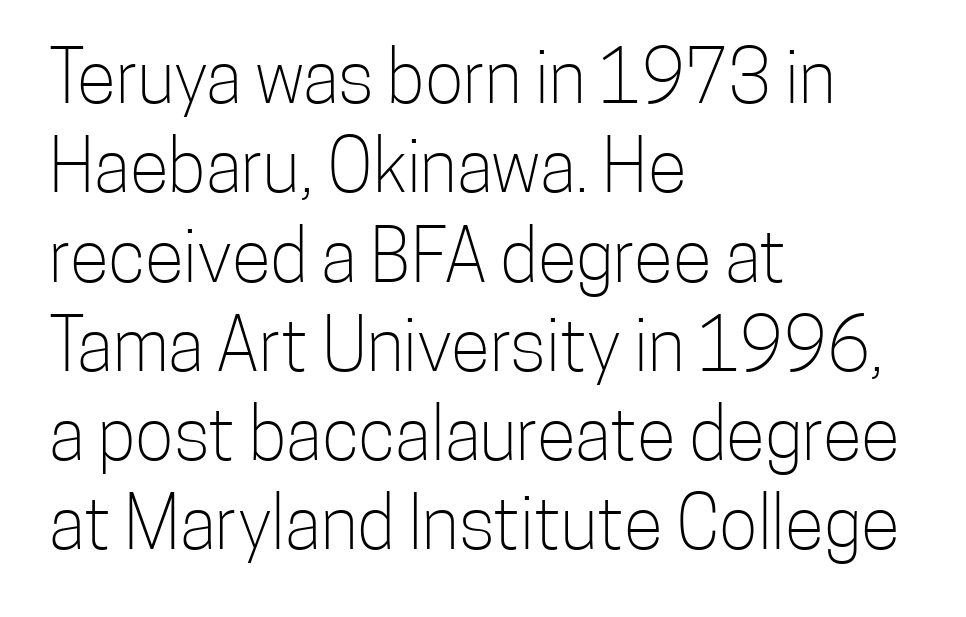
{"serif": "no", "italic": "no", "bold": "no", "weight": "light", "width": "condensed", "stroke_contrast": "low", "x_height": "medium", "monospaced": "no", "underline": "no", "align": "left", "line_spacing_ratio": 1.24, "letter_spacing": "normal", "letter_spacing_em": 0.0, "glyph_px": 72}
